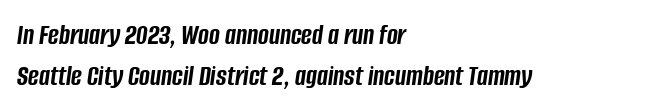
Q: Is the text bold? A: Yes.
Q: Is the text italic (slanted)? A: Yes, it leans right by about 8 degrees.
Q: Is the text underlined? A: No.
Q: How is the paragraph aligned? A: Left-aligned.
Q: Is the spacing between letters normal or unusually wide? A: Normal.
Q: Is the spacing between lines tight, normal or loose? A: Normal.
Q: Width (condensed, normal, or wide)? A: Condensed.
Q: Stroke contrast? A: Low.
Q: x-height? A: Large.
Q: Monospaced? A: No.
